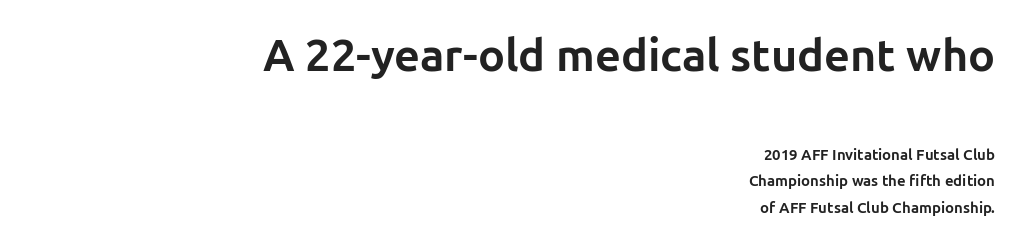
The image shows 45 px bold sans-serif type, upright; set right-aligned, line spacing 1.79x, normal letter spacing, not underlined; the first (top) block is 3.0x larger; low stroke contrast and a medium x-height.
